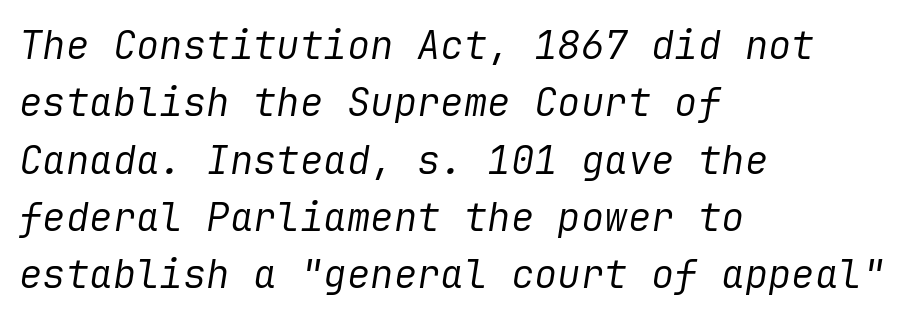
Q: Is the text bold? A: No.
Q: Is the text italic (slanted)? A: Yes, it leans right by about 9 degrees.
Q: Is the text underlined? A: No.
Q: How is the paragraph aligned? A: Left-aligned.
Q: Is the spacing between letters normal or unusually wide? A: Normal.
Q: Is the spacing between lines tight, normal or loose? A: Normal.
Q: Width (condensed, normal, or wide)? A: Normal.
Q: Stroke contrast? A: Low.
Q: x-height? A: Medium.
